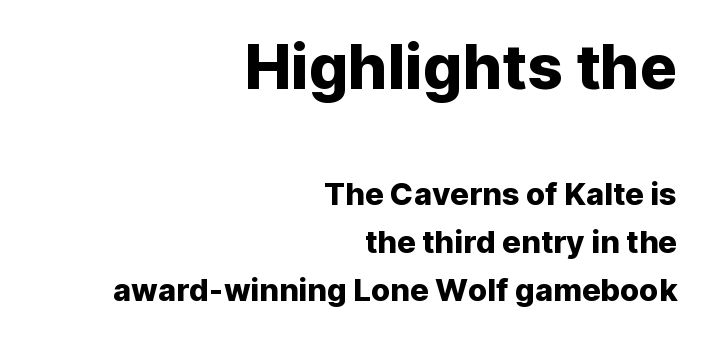
Q: Is the text italic (slanted)? A: No, it is upright.
Q: Is the typeface a serif or a sans-serif typeface? A: Sans-serif.
Q: Is the text underlined? A: No.
Q: How is the paragraph aligned? A: Right-aligned.
Q: Is the spacing between letters normal or unusually wide? A: Normal.
Q: Is the spacing between lines tight, normal or loose? A: Normal.
Q: Which block of text is set in a larger size, the first (top) or the second (bottom)? A: The first (top) one.
Q: Width (condensed, normal, or wide)? A: Normal.
Q: Stroke contrast? A: Low.
Q: x-height? A: Medium.
Q: Monospaced? A: No.
